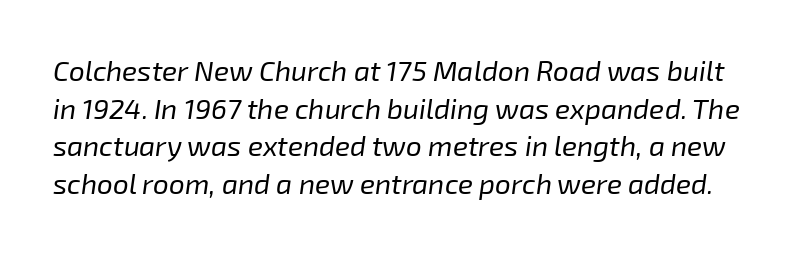
Is there much room between lines? A standard amount, neither cramped nor airy. Bold? No — there's no thickening of the strokes. The baseline area is clear. Between one letter and the next there's only the usual sliver of space. The specimen reads as italic at a glance.
